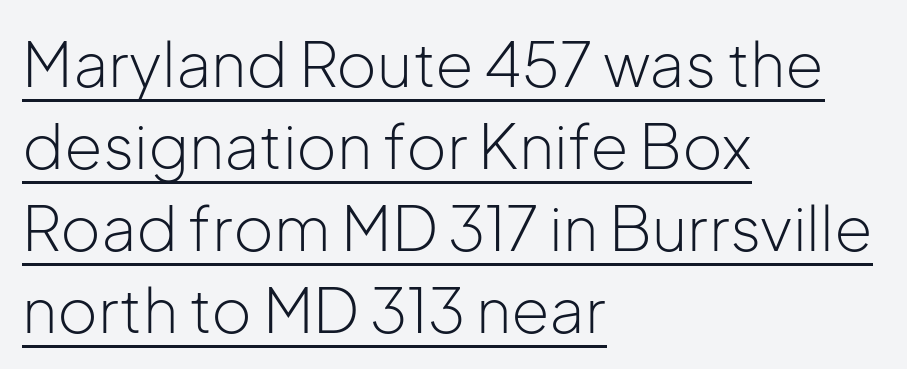
The image shows 62 px light sans-serif type, upright; set left-aligned, normal line spacing (1.32x), normal letter spacing, underlined; low stroke contrast and a medium x-height.
